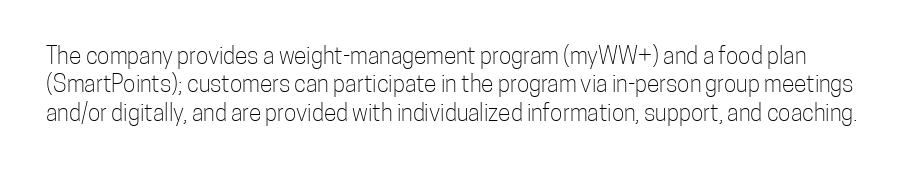
This reads as an unemphasized weight, regular at the heaviest. Nobody drew a line under any word here. The type is set solid horizontally, with unmodified tracking. You can tell it's not italic because the verticals are truly vertical.
